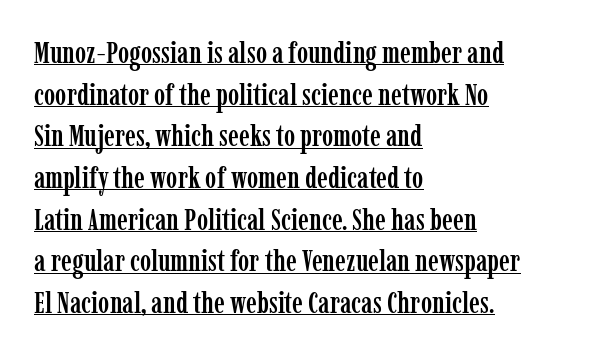
Q: Is the text italic (slanted)? A: No, it is upright.
Q: Is the typeface a serif or a sans-serif typeface? A: Serif.
Q: Is the text underlined? A: Yes.
Q: How is the paragraph aligned? A: Left-aligned.
Q: Is the spacing between letters normal or unusually wide? A: Normal.
Q: Is the spacing between lines tight, normal or loose? A: Normal.
Q: Width (condensed, normal, or wide)? A: Condensed.
Q: Stroke contrast? A: Low.
Q: x-height? A: Medium.
Q: Monospaced? A: No.
